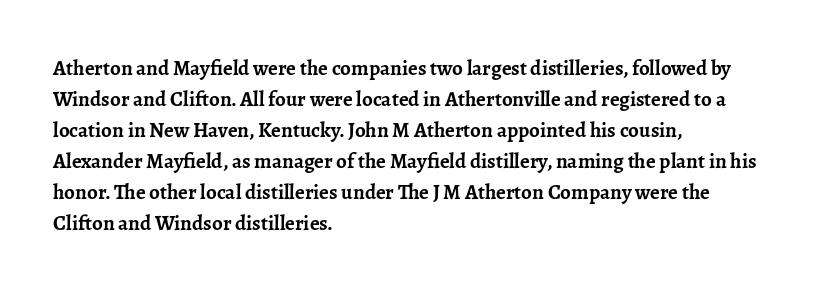
Q: Is the text bold? A: Yes.
Q: Is the text italic (slanted)? A: No, it is upright.
Q: Is the text underlined? A: No.
Q: How is the paragraph aligned? A: Left-aligned.
Q: Is the spacing between letters normal or unusually wide? A: Normal.
Q: Is the spacing between lines tight, normal or loose? A: Normal.
